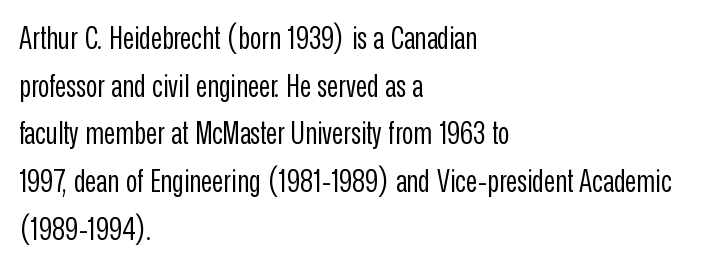
The image shows 31 px regular-weight, condensed sans-serif type, upright; set left-aligned, normal line spacing (1.54x), normal letter spacing, not underlined; low stroke contrast and a medium x-height.
